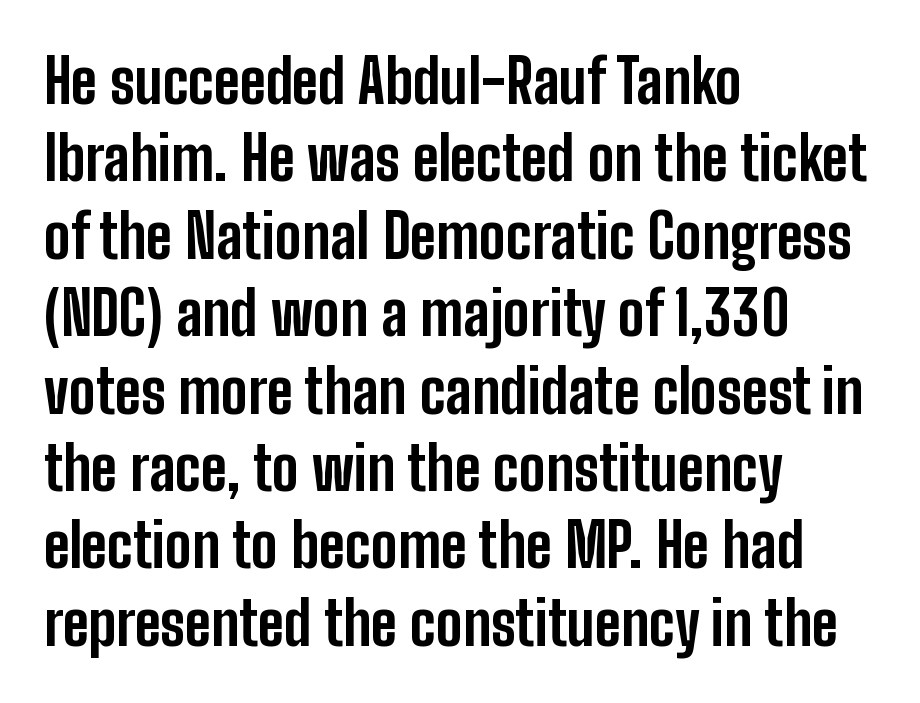
Here the designer chose a conventional face with non-uniform glyph widths. The specimen reads as upright at a glance. Tracking value appears to be zero — textbook default spacing. Every row of glyphs begins at an identical x-position on the left. Letters rest on an invisible, unmarked baseline.
